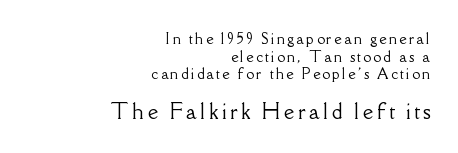
{"italic": "no", "underline": "no", "align": "right", "line_spacing": "normal", "line_spacing_ratio": 1.26, "larger_block": "second", "size_ratio": 1.43, "glyph_px": 20}
